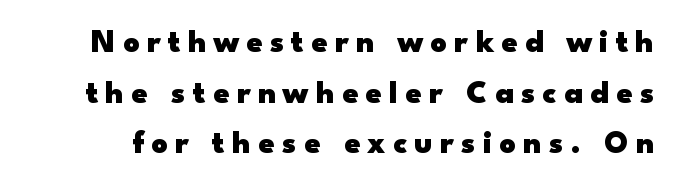
The face used here is proportionally spaced, like ordinary book or web type. A typesetter would call this heavily tracked-out type. The area under the type is left untouched. The typesetting leans heavy: a genuine bold. This sample keeps an unexceptional amount of space between lines.
